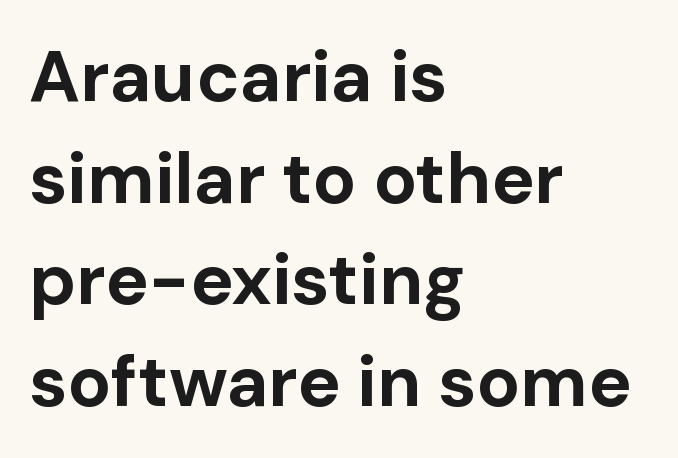
Q: Is the text bold? A: Yes.
Q: Is the text italic (slanted)? A: No, it is upright.
Q: Is the typeface a serif or a sans-serif typeface? A: Sans-serif.
Q: Is the text underlined? A: No.
Q: How is the paragraph aligned? A: Left-aligned.
Q: Is the spacing between letters normal or unusually wide? A: Normal.
Q: Is the spacing between lines tight, normal or loose? A: Normal.
Q: Width (condensed, normal, or wide)? A: Normal.
Q: Stroke contrast? A: Low.
Q: x-height? A: Medium.
Q: Monospaced? A: No.
